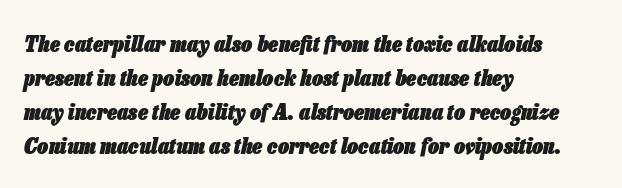
{"italic": "yes", "lean": "right", "slant_degrees": 13, "bold": "yes", "underline": "no", "align": "left", "line_spacing": "normal", "line_spacing_ratio": 1.54, "letter_spacing": "normal", "letter_spacing_em": 0.0, "glyph_px": 22}
